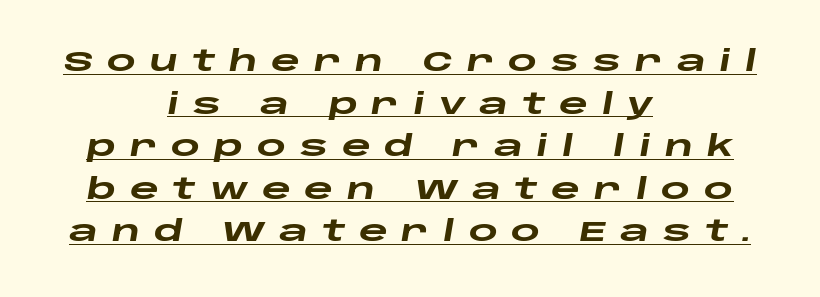
{"italic": "yes", "lean": "right", "slant_degrees": 10, "bold": "yes", "weight": "heavy", "width": "wide", "stroke_contrast": "low", "x_height": "large", "monospaced": "no", "underline": "yes", "align": "center", "line_spacing": "normal", "line_spacing_ratio": 1.52, "letter_spacing": "wide", "letter_spacing_em": 0.49, "glyph_px": 28}
